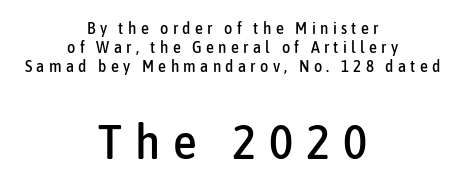
Q: Is the text italic (slanted)? A: No, it is upright.
Q: Is the typeface a serif or a sans-serif typeface? A: Sans-serif.
Q: Is the text underlined? A: No.
Q: How is the paragraph aligned? A: Centered.
Q: Is the spacing between letters normal or unusually wide? A: Unusually wide.
Q: Which block of text is set in a larger size, the first (top) or the second (bottom)? A: The second (bottom) one.
Q: Width (condensed, normal, or wide)? A: Condensed.
Q: Stroke contrast? A: Low.
Q: x-height? A: Medium.
Q: Monospaced? A: No.
